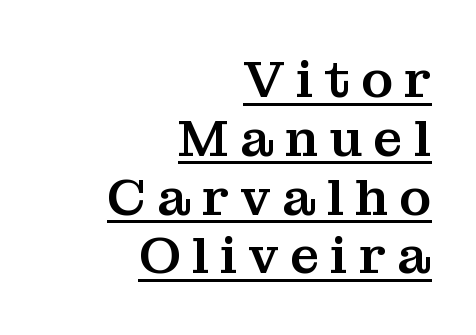
Is there much room between lines? No — they nearly touch. The lines are quadded right. A serif font was chosen for this passage. Every character sits straight up, as roman type does.
